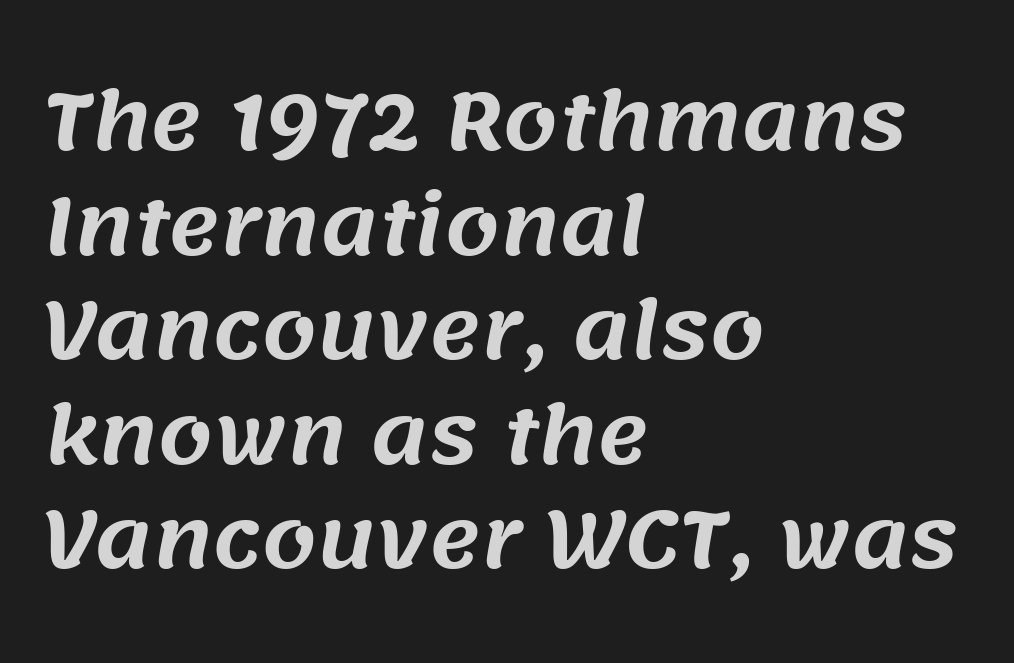
Note: no serifs on the glyphs. Notice how the passage keeps a crisp vertical edge on the left only. Short note: letters normally spaced. Interline gaps are of average width in this sample. Looks like regular typesetting: each glyph gets only the width it needs.
